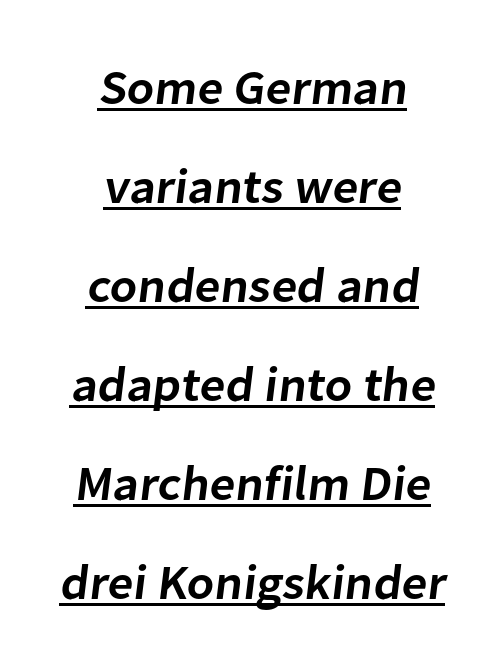
The sample's only ornament is a line tracing under the words. Observe the absence of serifs on each vertical stroke in this sample. On the weight axis this lands at semibold, roughly 600. Characters follow at the spacing the type designer built in. These lines are rendered in a variable-pitch font.
